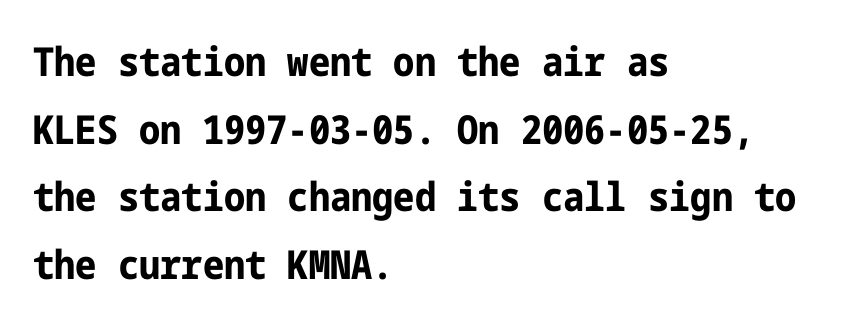
The image shows 40 px bold, condensed sans-serif type, upright; set left-aligned, normal line spacing (1.69x), normal letter spacing, not underlined; low stroke contrast and a medium x-height.
